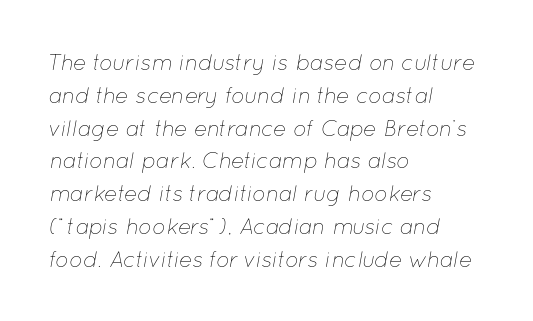
{"italic": "yes", "lean": "right", "slant_degrees": 12, "bold": "no", "underline": "no", "align": "left", "line_spacing": "normal", "line_spacing_ratio": 1.49, "letter_spacing": "normal", "letter_spacing_em": 0.0, "glyph_px": 22}
